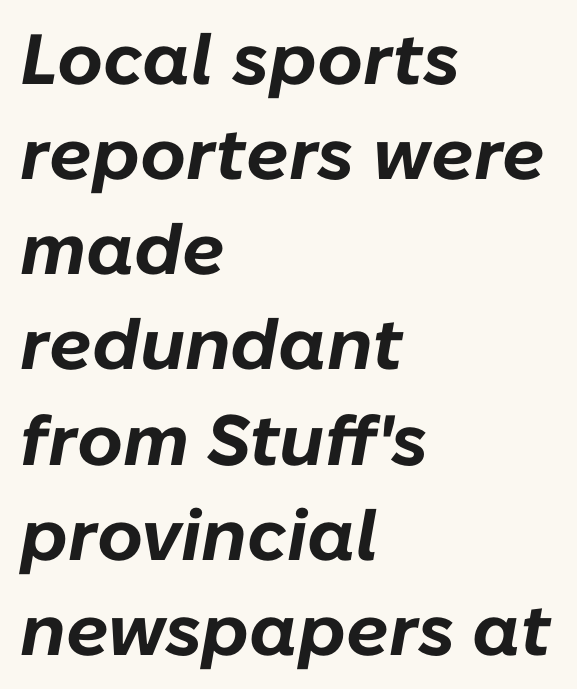
Q: Is the text bold? A: Yes.
Q: Is the text italic (slanted)? A: Yes, it leans right by about 10 degrees.
Q: Is the text underlined? A: No.
Q: How is the paragraph aligned? A: Left-aligned.
Q: Is the spacing between letters normal or unusually wide? A: Normal.
Q: Is the spacing between lines tight, normal or loose? A: Normal.
Q: Width (condensed, normal, or wide)? A: Normal.
Q: Stroke contrast? A: Low.
Q: x-height? A: Medium.
Q: Monospaced? A: No.
